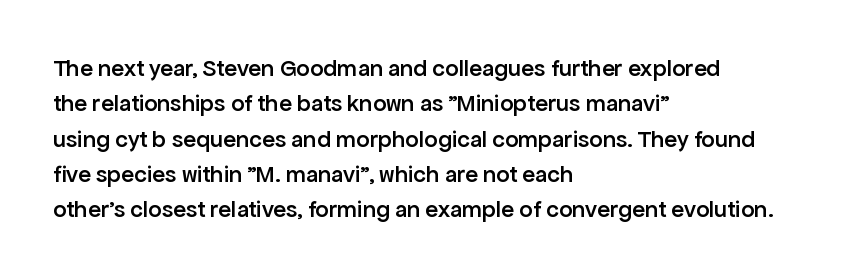
Q: Is the text bold? A: Semi-bold.
Q: Is the text italic (slanted)? A: No, it is upright.
Q: Is the text underlined? A: No.
Q: How is the paragraph aligned? A: Left-aligned.
Q: Is the spacing between letters normal or unusually wide? A: Normal.
Q: Is the spacing between lines tight, normal or loose? A: Normal.
